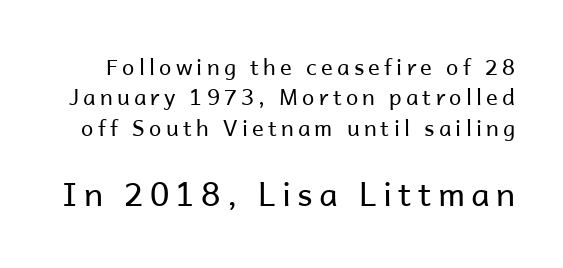
Q: Is the text bold? A: No.
Q: Is the text italic (slanted)? A: No, it is upright.
Q: Is the typeface a serif or a sans-serif typeface? A: Sans-serif.
Q: Is the text underlined? A: No.
Q: Is the spacing between lines tight, normal or loose? A: Normal.
Q: Which block of text is set in a larger size, the first (top) or the second (bottom)? A: The second (bottom) one.
Q: Width (condensed, normal, or wide)? A: Normal.
Q: Stroke contrast? A: Low.
Q: x-height? A: Medium.
Q: Monospaced? A: No.
